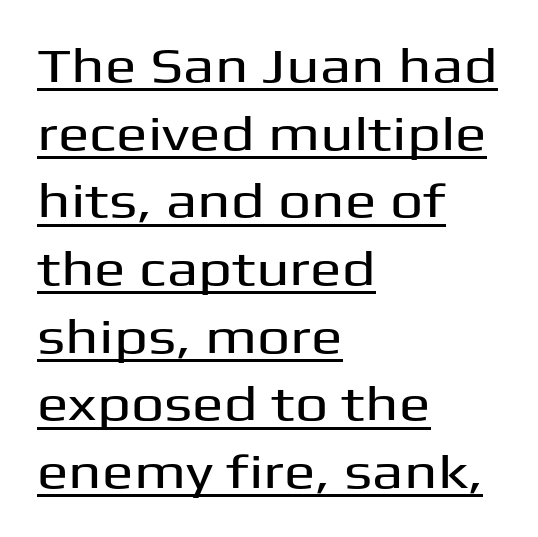
Q: Is the text italic (slanted)? A: No, it is upright.
Q: Is the typeface a serif or a sans-serif typeface? A: Sans-serif.
Q: Is the text underlined? A: Yes.
Q: How is the paragraph aligned? A: Left-aligned.
Q: Is the spacing between letters normal or unusually wide? A: Normal.
Q: Is the spacing between lines tight, normal or loose? A: Normal.
Q: Width (condensed, normal, or wide)? A: Wide.
Q: Stroke contrast? A: Medium.
Q: x-height? A: Medium.
Q: Monospaced? A: No.
